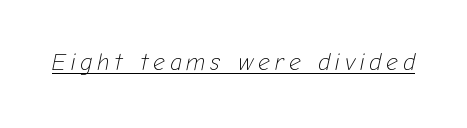
Stroke mass is kept to a normal reading level or below. Somebody hit Ctrl+U on this one — the words are underlined. The gaps between neighbouring characters are conspicuously large. Tall strokes in this sample are angled rather than plumb.
